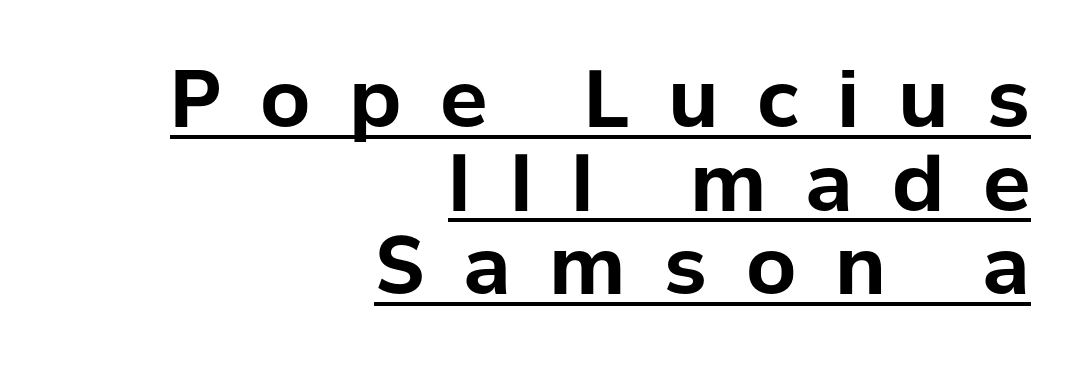
{"serif": "no", "italic": "no", "bold": "yes", "weight": "bold", "width": "normal", "stroke_contrast": "low", "x_height": "medium", "monospaced": "no", "underline": "yes", "align": "right", "line_spacing": "tight", "line_spacing_ratio": 1.06, "letter_spacing": "wide", "letter_spacing_em": 0.49, "glyph_px": 79}
